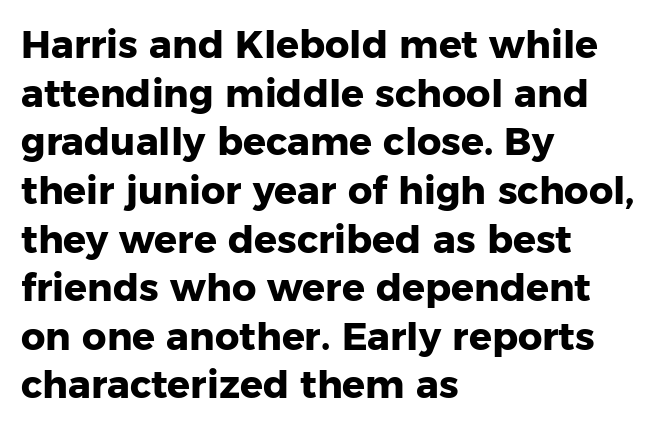
Regarding leading, the lines here are spaced in the standard way. The letters stand straight up with perfectly vertical stems. Glance below the letters and you will spot only blank space. The passage is arranged the way most books set body copy — flush left.
